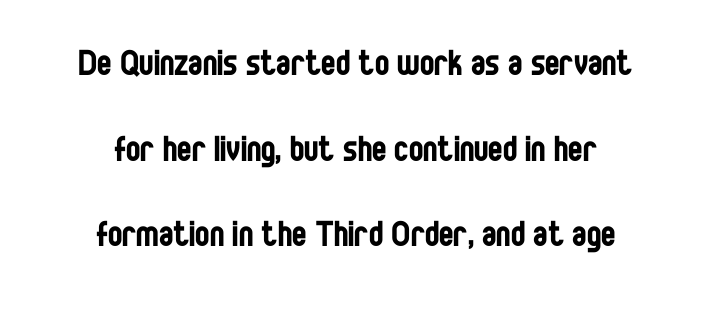
The image shows 43 px regular-weight, condensed sans-serif type, upright; set centered, loose line spacing (1.99x), normal letter spacing, not underlined; low stroke contrast and a large x-height.
